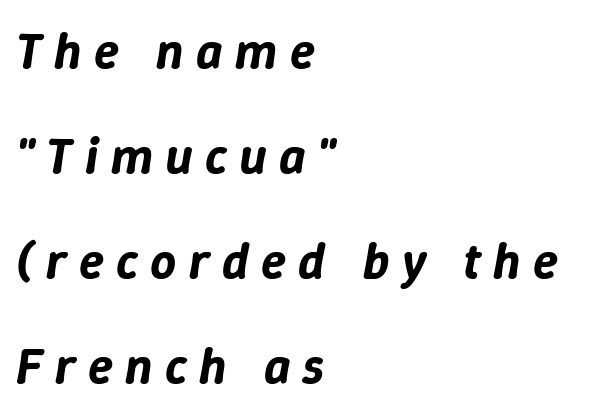
What's the leading like? Stretched, with rows far apart. The passage is arranged the way most books set body copy — flush left. Quick note: italic. Each letter keeps its own natural width here, so spacing adapts to shape. Words appear elongated and porous because spacing is wide. The area under the type is left untouched.
